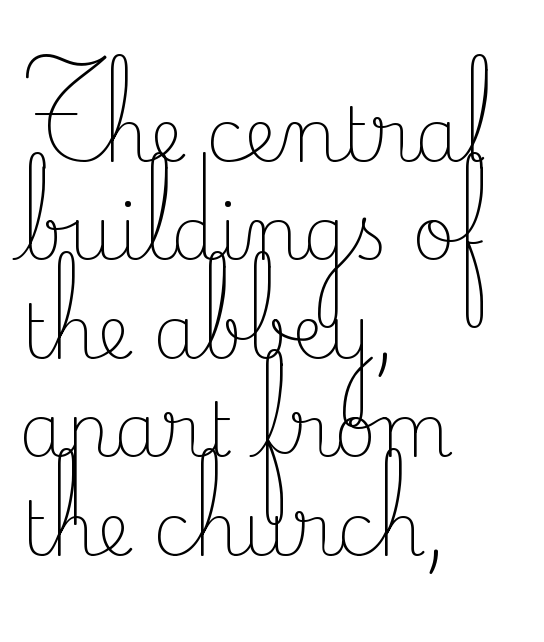
Q: Is the text bold? A: No.
Q: Is the text italic (slanted)? A: No, it is upright.
Q: Is the typeface a serif or a sans-serif typeface? A: Serif.
Q: Is the text underlined? A: No.
Q: How is the paragraph aligned? A: Left-aligned.
Q: Is the spacing between letters normal or unusually wide? A: Normal.
Q: Is the spacing between lines tight, normal or loose? A: Normal.
Q: Width (condensed, normal, or wide)? A: Normal.
Q: Stroke contrast? A: Low.
Q: x-height? A: Small.
Q: Monospaced? A: No.
